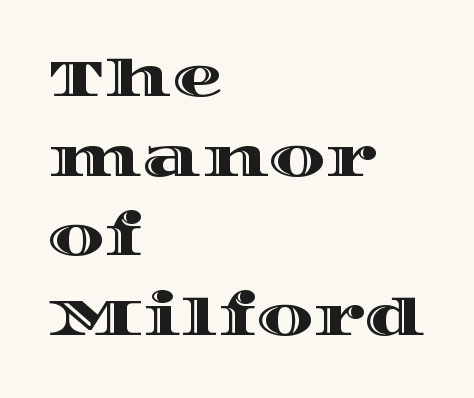
{"italic": "no", "width": "wide", "x_height": "large", "monospaced": "no", "underline": "no", "align": "left", "line_spacing": "normal", "line_spacing_ratio": 1.56, "letter_spacing": "normal", "letter_spacing_em": 0.0, "glyph_px": 51}
